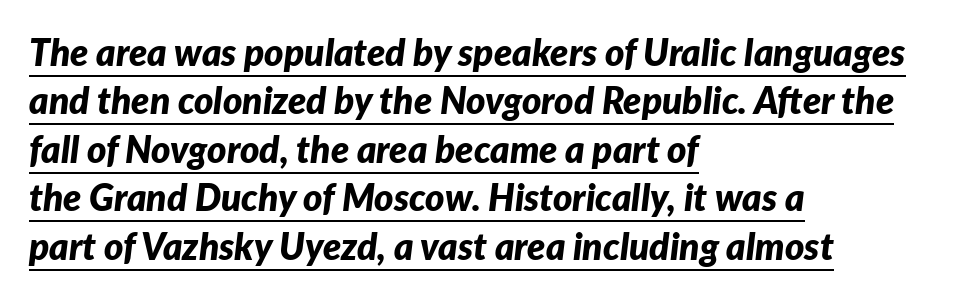
The setting favours the left margin, as ordinary paragraphs usually do. The words here are underlined. This sample has the flowing, uneven cadence of proportional lettering. A typesetter would mark this as italic. One glance says typical: line gaps are just what's usual. The letters are bold, with thick, heavy strokes.
